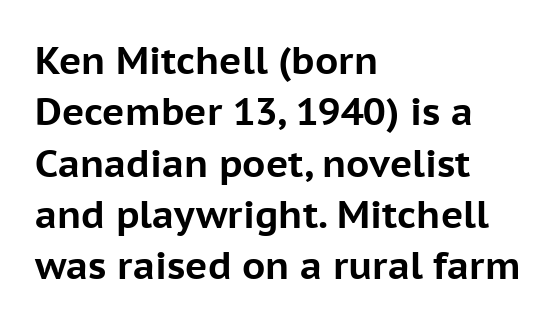
The image shows 38 px bold sans-serif type, upright; set left-aligned, normal line spacing (1.35x), normal letter spacing, not underlined; low stroke contrast and a medium x-height.
